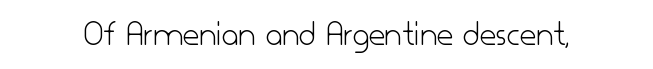
Q: Is the text bold? A: No.
Q: Is the text italic (slanted)? A: No, it is upright.
Q: Is the typeface a serif or a sans-serif typeface? A: Sans-serif.
Q: Is the text underlined? A: No.
Q: Is the spacing between letters normal or unusually wide? A: Normal.
Q: Width (condensed, normal, or wide)? A: Normal.
Q: Stroke contrast? A: Low.
Q: x-height? A: Small.
Q: Monospaced? A: No.
